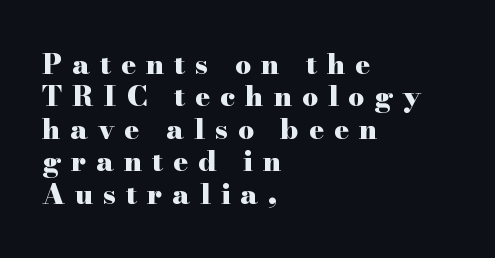
The image shows 28 px heavy, wide serif type, upright; set left-aligned, line spacing 1.16x, unusually wide letter spacing (+0.35 em), not underlined; high stroke contrast and a small x-height.
